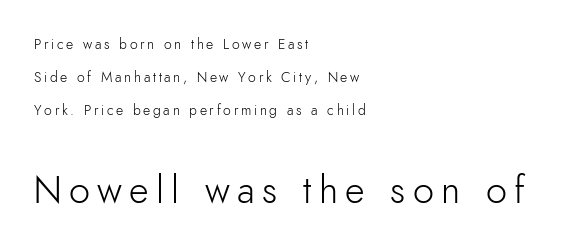
This sample has the flowing, uneven cadence of proportional lettering. Rows of type keep a wide berth in the vertical direction. Each line starts at the same left margin while the right side varies. The space beneath each line is pristine and unruled. The lettering stays uniformly vertical, giving the passage a roman look. Scale increases going downward across the two blocks.
